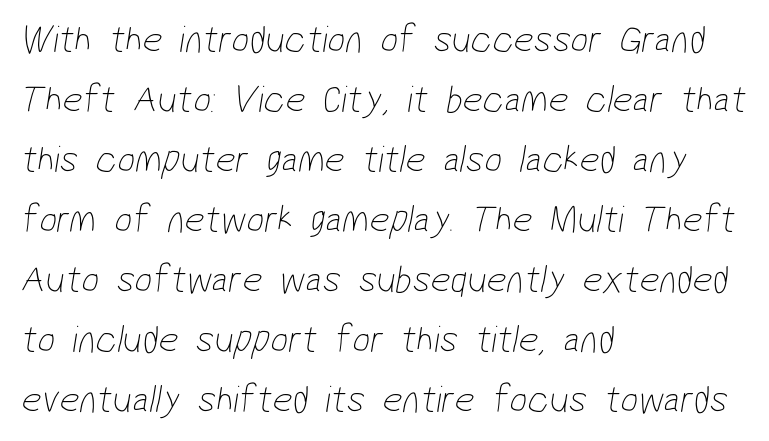
The image shows 39 px thin, condensed sans-serif type; set left-aligned, normal line spacing (1.54x), normal letter spacing, not underlined; low stroke contrast and a medium x-height.
